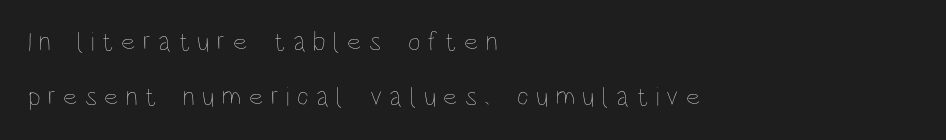
The image shows 27 px text type, upright; set left-aligned, loose line spacing (2.05x), unusually wide letter spacing (+0.27 em), not underlined.
